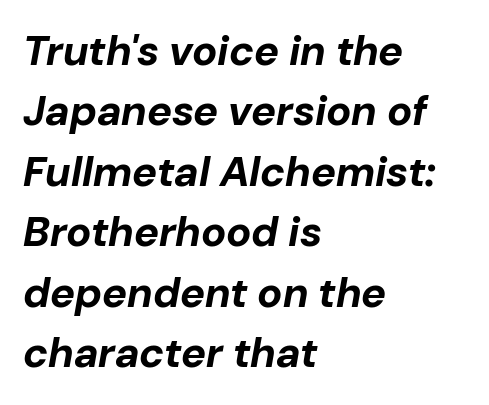
The image shows 42 px bold type, italic (leaning right); set left-aligned, normal line spacing (1.44x), normal letter spacing, not underlined; low stroke contrast and a medium x-height.
